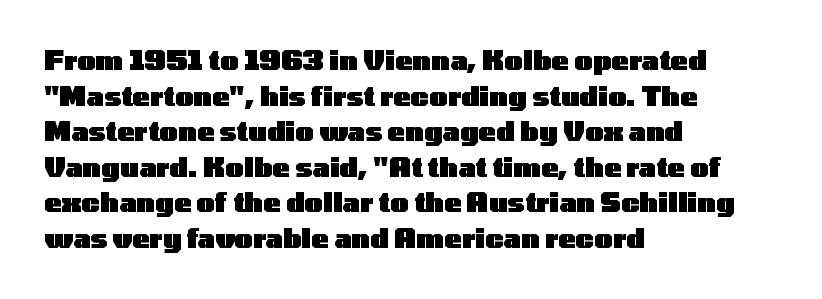
Descenders are the only things crossing below the line. Weight: bold. The tracking reads as untouched default to a designer's eye. A typesetter would mark this as roman, not italic.
